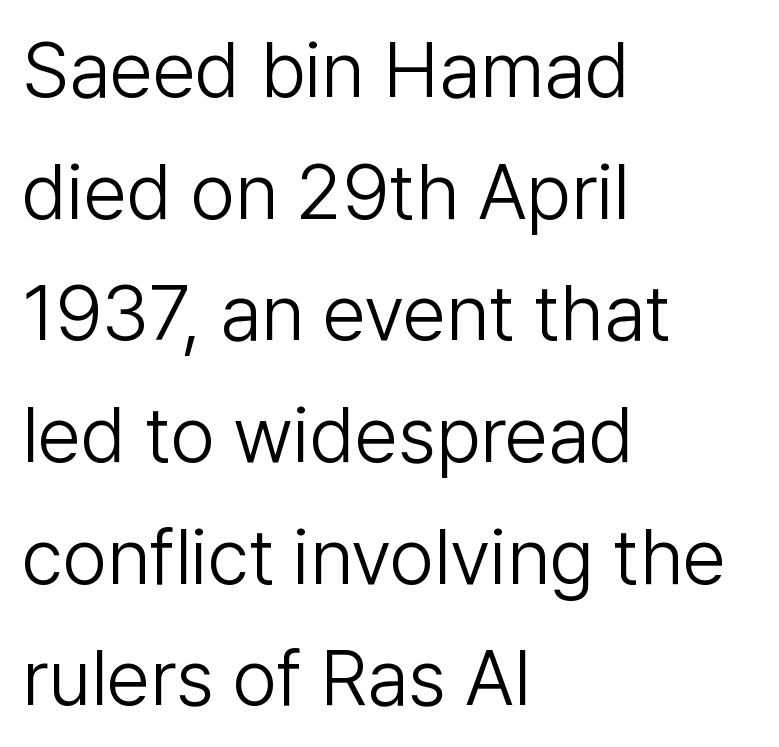
Think standard paragraph weight, or any step lighter than that. Lines of text with bare space underneath. Each letter keeps its own natural width here, so spacing adapts to shape. The passage shown is typeset with a sans-serif family. Normally led — the rows are evenly, conventionally spaced. A student would call this left alignment; a typographer would say flush left, rag right.
